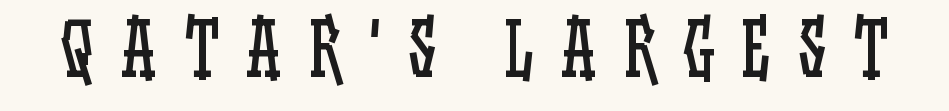
{"italic": "no", "bold": "no", "weight": "regular", "width": "condensed", "stroke_contrast": "low", "x_height": "large", "monospaced": "no", "underline": "no", "letter_spacing": "wide", "letter_spacing_em": 0.38, "glyph_px": 72}
